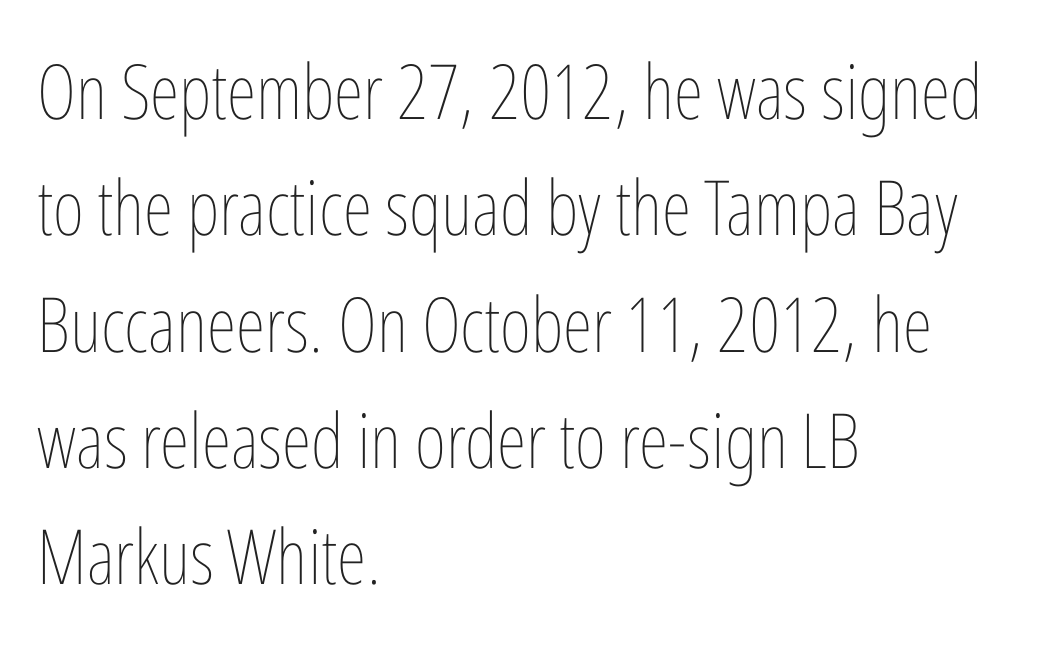
{"italic": "no", "bold": "no", "weight": "thin", "width": "condensed", "stroke_contrast": "low", "x_height": "medium", "monospaced": "no", "underline": "no", "align": "left", "line_spacing": "normal", "line_spacing_ratio": 1.53, "letter_spacing": "normal", "letter_spacing_em": 0.0, "glyph_px": 76}
